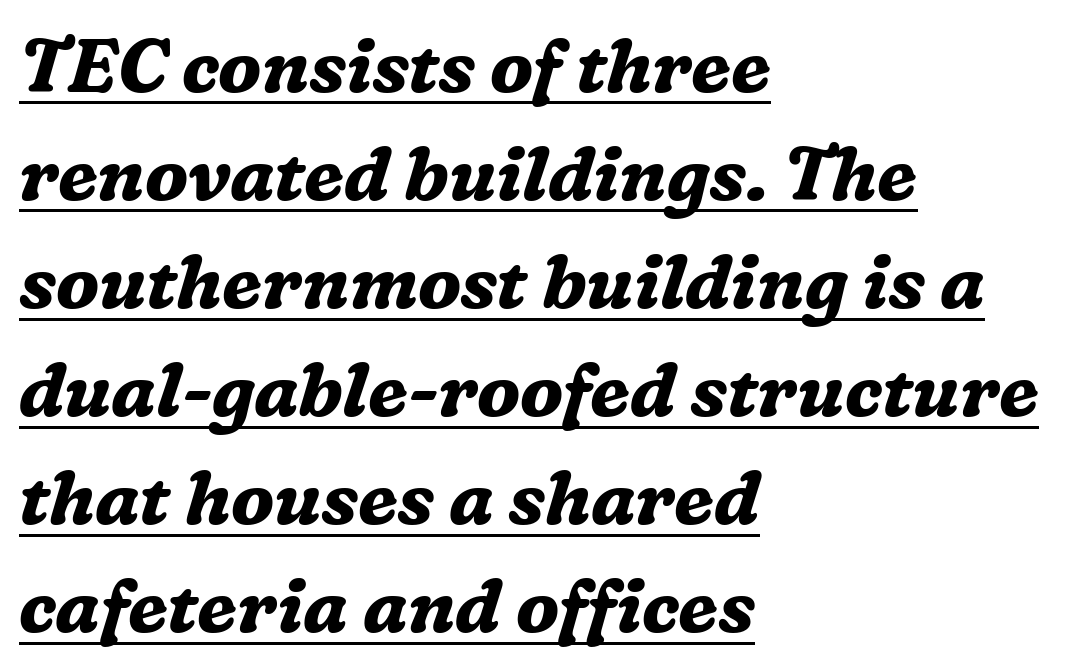
{"serif": "yes", "italic": "yes", "lean": "right", "slant_degrees": 16, "bold": "yes", "weight": "bold", "width": "normal", "stroke_contrast": "medium", "x_height": "medium", "monospaced": "no", "underline": "yes", "align": "left", "line_spacing": "normal", "line_spacing_ratio": 1.46, "letter_spacing": "normal", "letter_spacing_em": 0.0, "glyph_px": 74}
